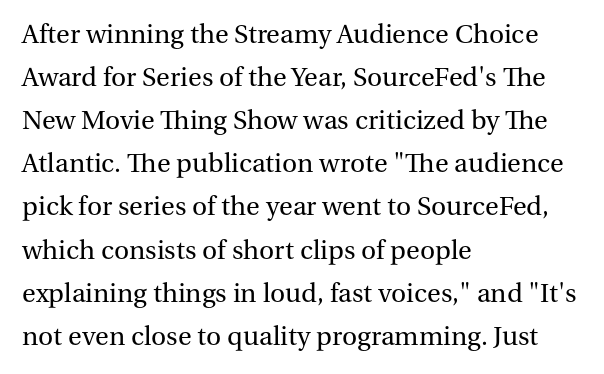
{"serif": "yes", "italic": "no", "bold": "no", "weight": "regular", "width": "normal", "stroke_contrast": "medium", "x_height": "medium", "monospaced": "no", "underline": "no", "align": "left", "line_spacing": "normal", "line_spacing_ratio": 1.54, "letter_spacing": "normal", "letter_spacing_em": 0.0, "glyph_px": 28}
